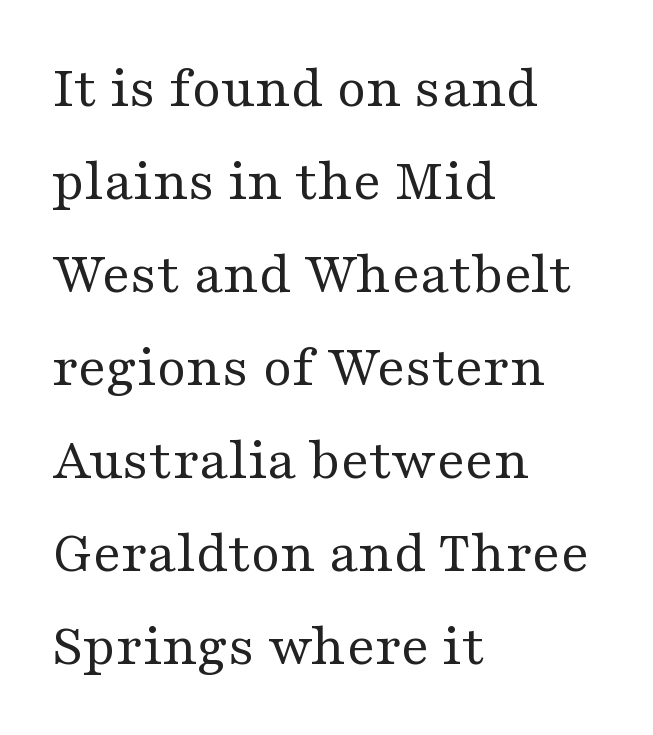
Q: Is the text bold? A: No.
Q: Is the text italic (slanted)? A: No, it is upright.
Q: Is the typeface a serif or a sans-serif typeface? A: Serif.
Q: Is the text underlined? A: No.
Q: How is the paragraph aligned? A: Left-aligned.
Q: Is the spacing between letters normal or unusually wide? A: Normal.
Q: Is the spacing between lines tight, normal or loose? A: Normal.
Q: Width (condensed, normal, or wide)? A: Wide.
Q: Stroke contrast? A: Medium.
Q: x-height? A: Medium.
Q: Monospaced? A: No.
